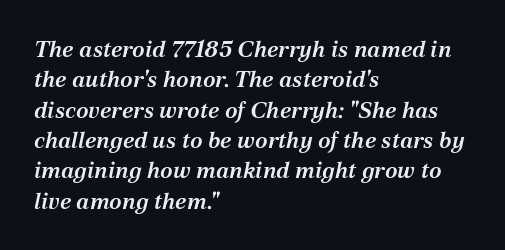
Q: Is the text bold? A: Semi-bold.
Q: Is the text italic (slanted)? A: Yes, it leans right by about 12 degrees.
Q: Is the text underlined? A: No.
Q: How is the paragraph aligned? A: Left-aligned.
Q: Is the spacing between letters normal or unusually wide? A: Normal.
Q: Is the spacing between lines tight, normal or loose? A: Normal.
